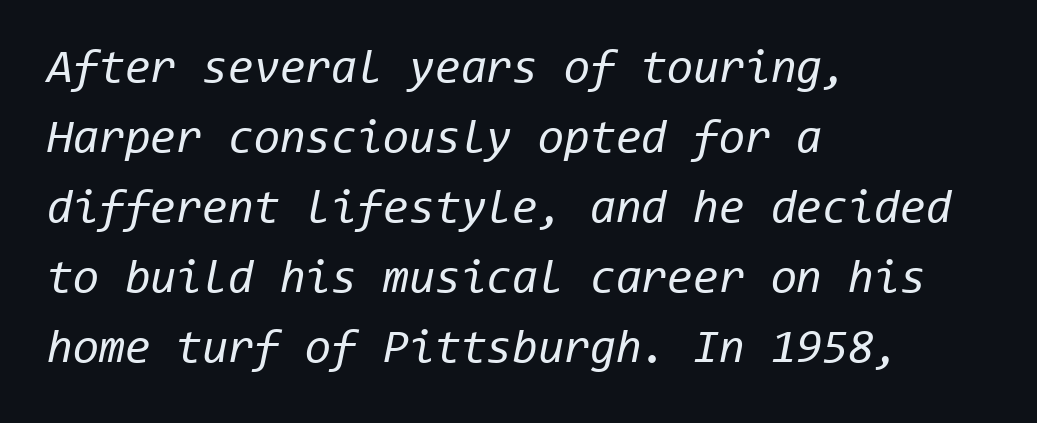
{"italic": "yes", "lean": "right", "slant_degrees": 11, "bold": "no", "weight": "regular", "width": "normal", "stroke_contrast": "low", "x_height": "medium", "monospaced": "yes", "underline": "no", "align": "left", "line_spacing": "normal", "line_spacing_ratio": 1.49, "letter_spacing": "normal", "letter_spacing_em": 0.0, "glyph_px": 47}
